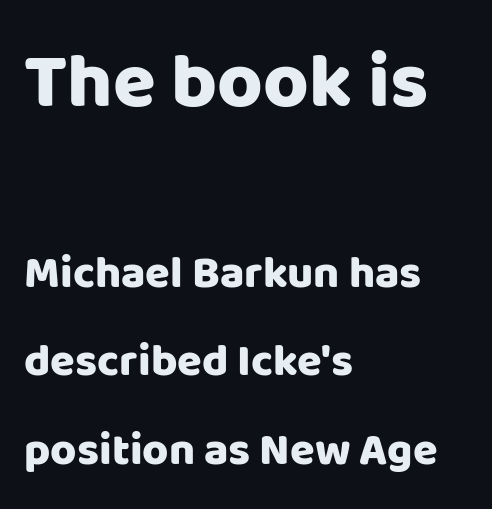
{"serif": "no", "italic": "no", "width": "normal", "stroke_contrast": "low", "x_height": "large", "monospaced": "no", "underline": "no", "align": "left", "line_spacing": "loose", "line_spacing_ratio": 1.96, "letter_spacing": "normal", "letter_spacing_em": 0.0, "larger_block": "first", "size_ratio": 1.73, "glyph_px": 78}
